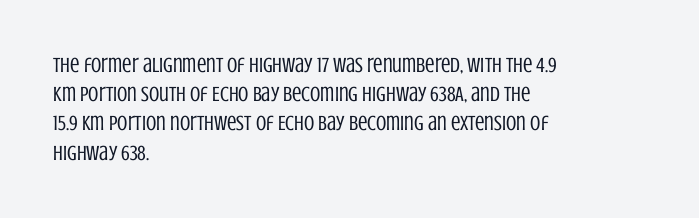
{"italic": "no", "bold": "no", "underline": "no", "align": "left", "line_spacing": "normal", "line_spacing_ratio": 1.39, "letter_spacing": "normal", "letter_spacing_em": 0.0, "glyph_px": 21}
